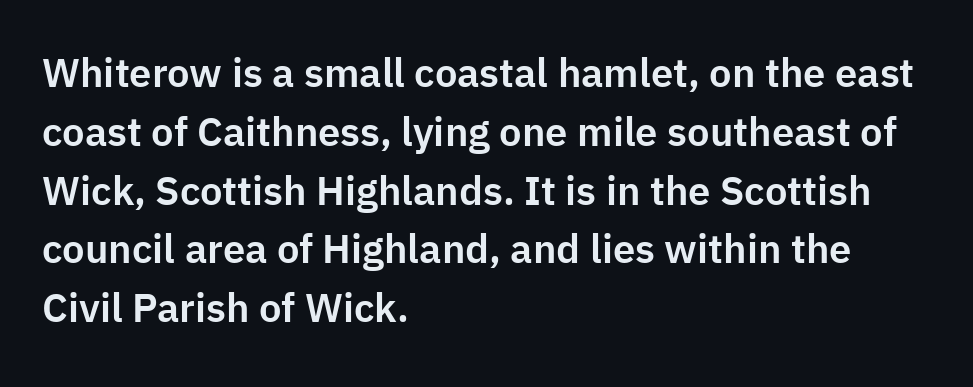
Q: Is the text italic (slanted)? A: No, it is upright.
Q: Is the typeface a serif or a sans-serif typeface? A: Sans-serif.
Q: Is the text underlined? A: No.
Q: How is the paragraph aligned? A: Left-aligned.
Q: Is the spacing between letters normal or unusually wide? A: Normal.
Q: Is the spacing between lines tight, normal or loose? A: Normal.
Q: Width (condensed, normal, or wide)? A: Normal.
Q: Stroke contrast? A: Low.
Q: x-height? A: Medium.
Q: Monospaced? A: No.
